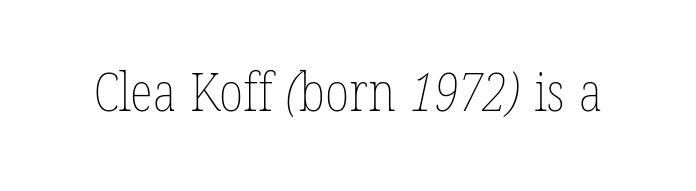
The image shows 54 px thin, condensed type; set normal letter spacing, not underlined; low stroke contrast and a medium x-height.
